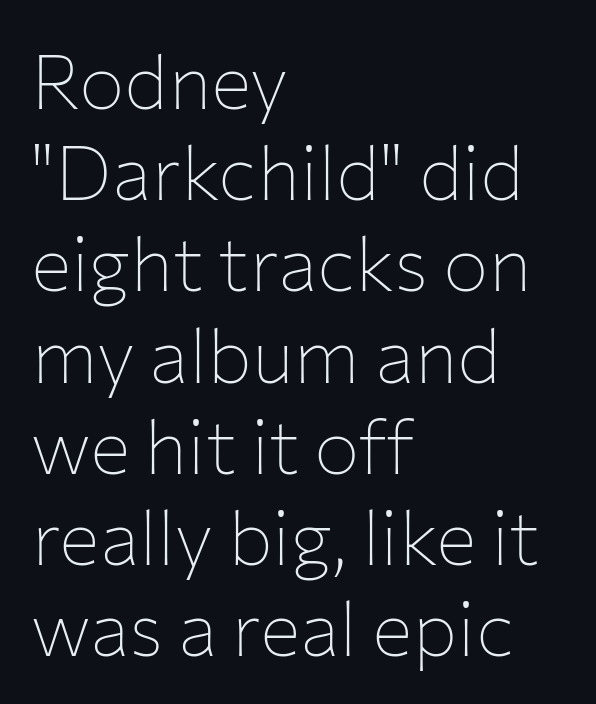
The image shows 76 px thin sans-serif type, upright; set left-aligned, line spacing 1.2x, normal letter spacing, not underlined; low stroke contrast and a medium x-height.
